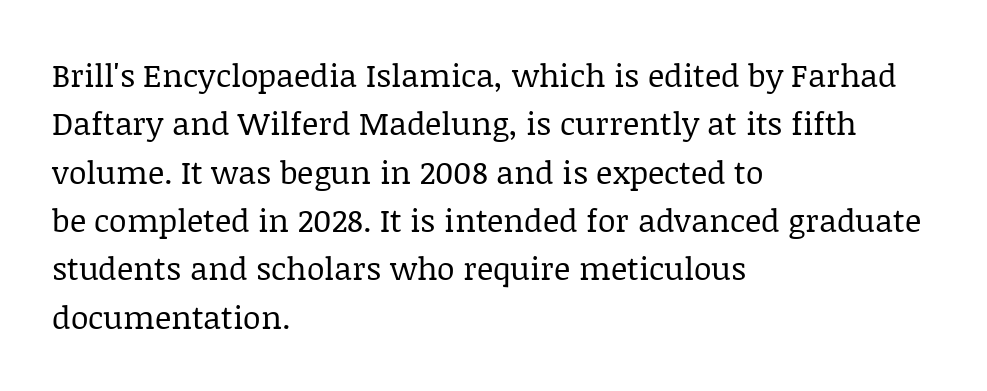
Q: Is the text bold? A: No.
Q: Is the text italic (slanted)? A: No, it is upright.
Q: Is the typeface a serif or a sans-serif typeface? A: Serif.
Q: Is the text underlined? A: No.
Q: How is the paragraph aligned? A: Left-aligned.
Q: Is the spacing between letters normal or unusually wide? A: Normal.
Q: Is the spacing between lines tight, normal or loose? A: Normal.
Q: Width (condensed, normal, or wide)? A: Normal.
Q: Stroke contrast? A: Low.
Q: x-height? A: Large.
Q: Monospaced? A: No.
